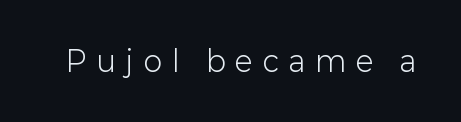
{"serif": "no", "italic": "no", "bold": "no", "weight": "light", "width": "normal", "stroke_contrast": "low", "x_height": "medium", "monospaced": "no", "underline": "no", "letter_spacing": "wide", "letter_spacing_em": 0.37, "glyph_px": 28}
